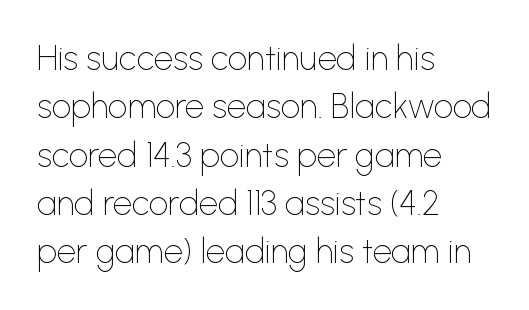
The image shows 34 px thin sans-serif type, upright; set left-aligned, normal line spacing (1.42x), normal letter spacing, not underlined; low stroke contrast and a medium x-height.
